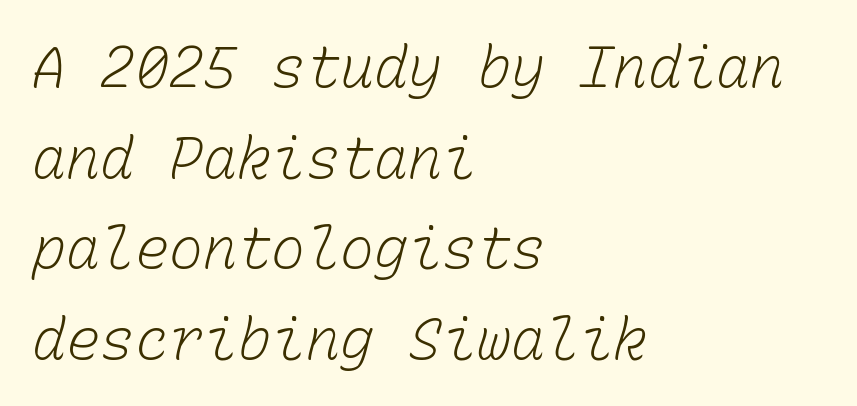
{"bold": "no", "weight": "light", "width": "normal", "stroke_contrast": "low", "x_height": "medium", "monospaced": "yes", "underline": "no", "align": "left", "line_spacing": "normal", "line_spacing_ratio": 1.59, "letter_spacing": "normal", "letter_spacing_em": 0.0, "glyph_px": 57}
